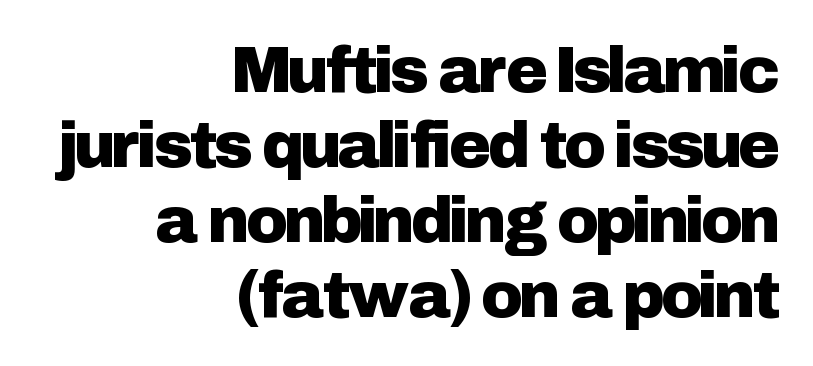
Glance below the letters and you will spot only blank space. What kind of face is this? One without serifs — a sans. This sample is right-justified, so line beginnings fall wherever the words allow. The font's upright variant was chosen for this text. The letters advance in unequal steps, a hallmark of proportional type.
